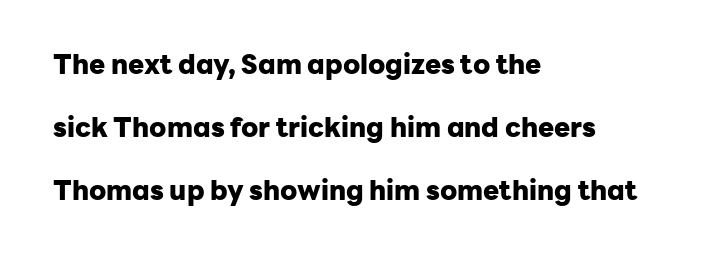
Q: Is the text bold? A: Yes.
Q: Is the text italic (slanted)? A: No, it is upright.
Q: Is the text underlined? A: No.
Q: How is the paragraph aligned? A: Left-aligned.
Q: Is the spacing between letters normal or unusually wide? A: Normal.
Q: Is the spacing between lines tight, normal or loose? A: Loose.
